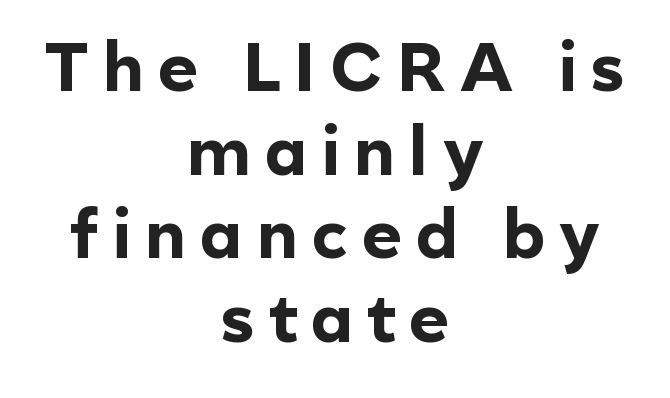
Q: Is the text bold? A: Yes.
Q: Is the text italic (slanted)? A: No, it is upright.
Q: Is the typeface a serif or a sans-serif typeface? A: Sans-serif.
Q: Is the text underlined? A: No.
Q: How is the paragraph aligned? A: Centered.
Q: Is the spacing between letters normal or unusually wide? A: Unusually wide.
Q: Width (condensed, normal, or wide)? A: Normal.
Q: x-height? A: Medium.
Q: Monospaced? A: No.
